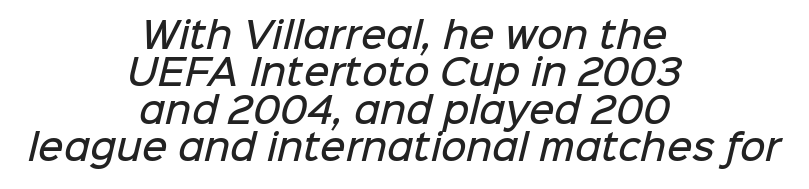
The image shows 35 px semibold sans-serif type; set centered, tight line spacing (1.07x), normal letter spacing, not underlined; low stroke contrast and a medium x-height.
